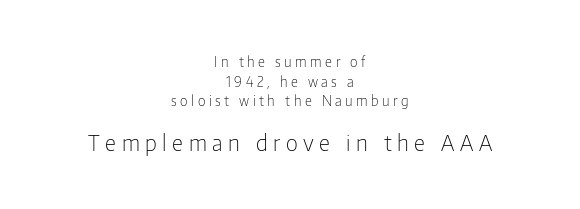
Q: Is the text bold? A: No.
Q: Is the text italic (slanted)? A: No, it is upright.
Q: Is the text underlined? A: No.
Q: How is the paragraph aligned? A: Centered.
Q: Is the spacing between letters normal or unusually wide? A: Unusually wide.
Q: Is the spacing between lines tight, normal or loose? A: Normal.
Q: Which block of text is set in a larger size, the first (top) or the second (bottom)? A: The second (bottom) one.
